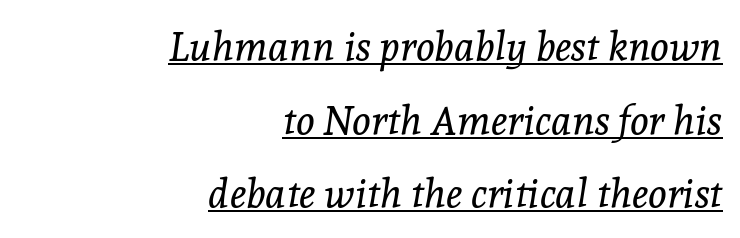
Q: Is the text bold? A: No.
Q: Is the text italic (slanted)? A: Yes, it leans right by about 8 degrees.
Q: Is the typeface a serif or a sans-serif typeface? A: Serif.
Q: Is the text underlined? A: Yes.
Q: How is the paragraph aligned? A: Right-aligned.
Q: Is the spacing between letters normal or unusually wide? A: Normal.
Q: Width (condensed, normal, or wide)? A: Normal.
Q: x-height? A: Medium.
Q: Monospaced? A: No.
